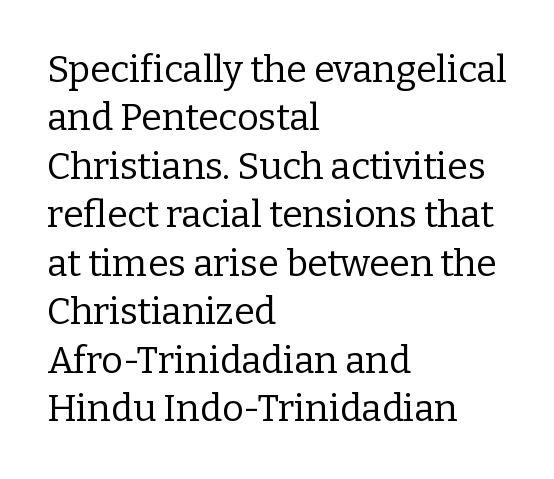
A serif font was chosen for this passage. Each row of text sits above clean, open space. These lines keep a tight, regular rhythm from letter to letter. Summary of vertical rhythm: regular, with standard interline spacing. Short and long lines alike share a common starting point at left. No letter is thick-stroked: the sample isn't bold.
